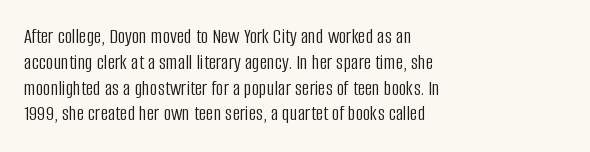
{"italic": "no", "bold": "no", "underline": "no", "align": "left", "line_spacing_ratio": 1.23, "letter_spacing": "normal", "letter_spacing_em": 0.0, "glyph_px": 21}
